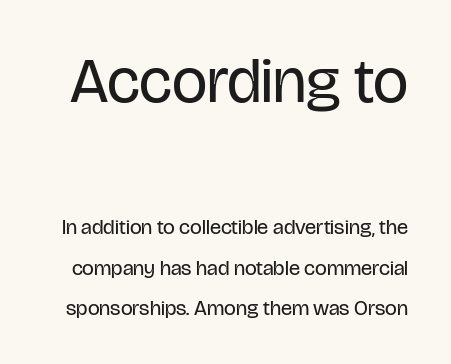
{"serif": "no", "italic": "no", "bold": "no", "weight": "regular", "width": "condensed", "stroke_contrast": "low", "x_height": "large", "monospaced": "no", "underline": "no", "line_spacing": "loose", "line_spacing_ratio": 1.92, "letter_spacing": "normal", "letter_spacing_em": 0.0, "larger_block": "first", "size_ratio": 3.0, "glyph_px": 63}
